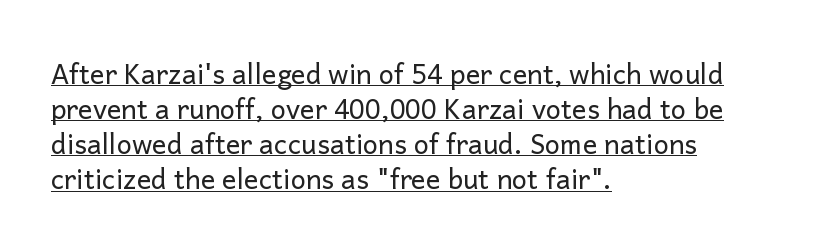
The image shows 27 px text type, upright; set left-aligned, normal line spacing (1.3x), normal letter spacing, underlined.
